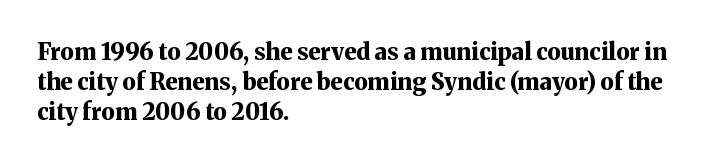
The image shows 23 px bold type, upright; set left-aligned, normal line spacing (1.31x), normal letter spacing, not underlined.
